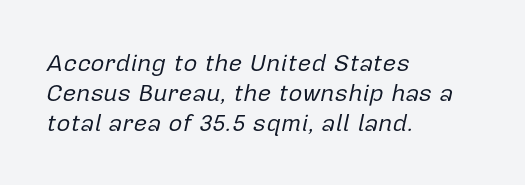
{"italic": "yes", "lean": "right", "slant_degrees": 12, "bold": "no", "underline": "no", "align": "left", "line_spacing": "normal", "line_spacing_ratio": 1.25, "letter_spacing": "normal", "letter_spacing_em": 0.0, "glyph_px": 24}
